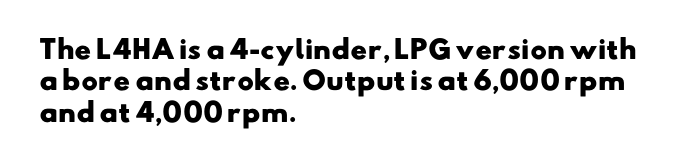
{"bold": "yes", "underline": "no", "align": "left", "line_spacing": "normal", "line_spacing_ratio": 1.26, "letter_spacing": "normal", "letter_spacing_em": 0.0, "glyph_px": 25}
